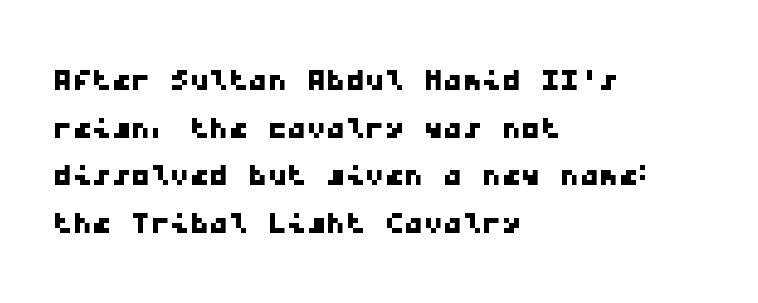
Q: Is the typeface a serif or a sans-serif typeface? A: Sans-serif.
Q: Is the text underlined? A: No.
Q: How is the paragraph aligned? A: Left-aligned.
Q: Is the spacing between letters normal or unusually wide? A: Normal.
Q: Width (condensed, normal, or wide)? A: Wide.
Q: Stroke contrast? A: Low.
Q: x-height? A: Medium.
Q: Monospaced? A: Yes.
